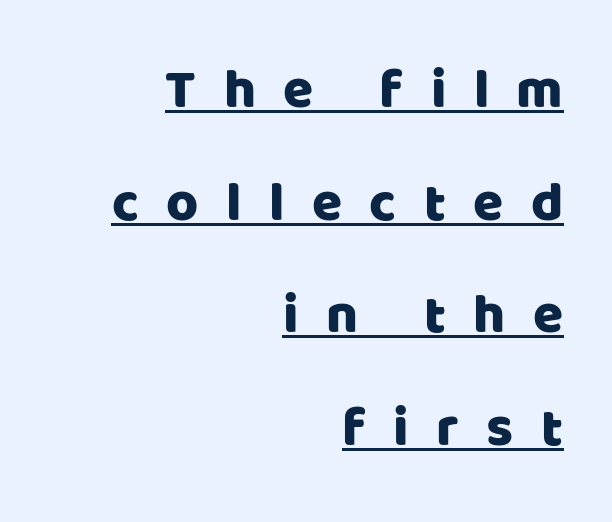
{"serif": "no", "italic": "no", "width": "normal", "stroke_contrast": "low", "x_height": "large", "monospaced": "no", "underline": "yes", "align": "right", "line_spacing": "loose", "line_spacing_ratio": 2.05, "letter_spacing": "wide", "letter_spacing_em": 0.5, "glyph_px": 55}
